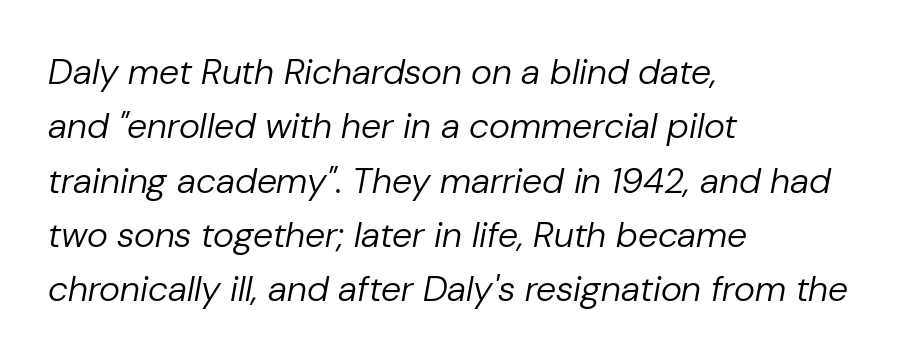
{"italic": "yes", "lean": "right", "slant_degrees": 10, "bold": "no", "weight": "regular", "width": "normal", "stroke_contrast": "low", "x_height": "medium", "monospaced": "no", "underline": "no", "align": "left", "line_spacing": "normal", "line_spacing_ratio": 1.51, "letter_spacing": "normal", "letter_spacing_em": 0.0, "glyph_px": 36}
